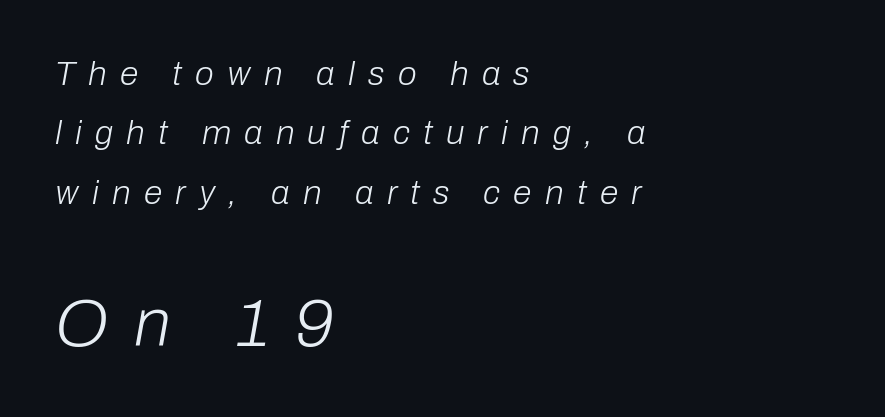
Q: Is the text bold? A: No.
Q: Is the text italic (slanted)? A: Yes, it leans right by about 10 degrees.
Q: Is the text underlined? A: No.
Q: How is the paragraph aligned? A: Left-aligned.
Q: Is the spacing between letters normal or unusually wide? A: Unusually wide.
Q: Which block of text is set in a larger size, the first (top) or the second (bottom)? A: The second (bottom) one.
Q: Width (condensed, normal, or wide)? A: Normal.
Q: Stroke contrast? A: Low.
Q: x-height? A: Medium.
Q: Monospaced? A: No.
